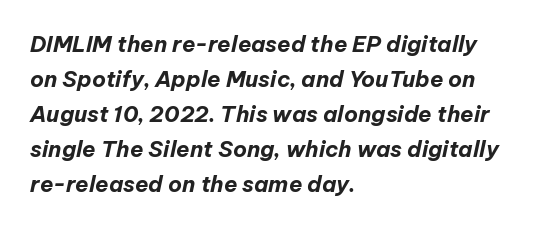
On the weight axis this lands at bold, roughly 700. Plain, unruled lines of type. Looking at the ascenders, they clearly lean. Line beginnings align vertically; line endings do not. The space between consecutive lines is moderate.
